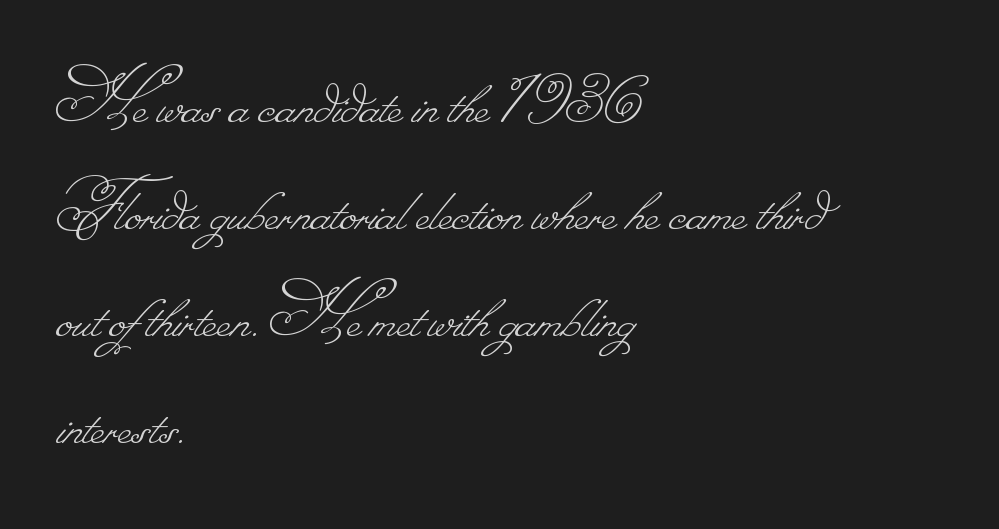
{"bold": "no", "weight": "thin", "width": "normal", "stroke_contrast": "low", "monospaced": "no", "underline": "no", "align": "left", "line_spacing": "normal", "line_spacing_ratio": 1.39, "letter_spacing": "normal", "letter_spacing_em": 0.0, "glyph_px": 77}
